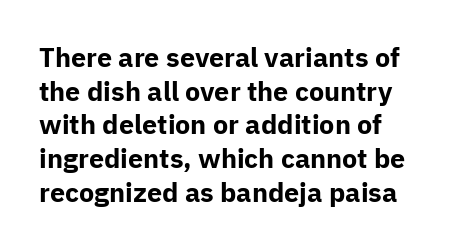
The image shows 27 px bold type, upright; set normal line spacing (1.25x), normal letter spacing, not underlined.
